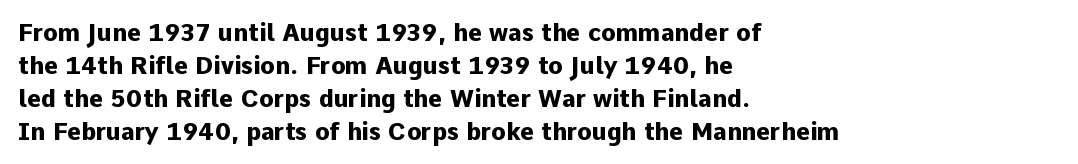
The tracking reads as untouched default to a designer's eye. Check the space under the baseline: it is left empty. The letters stand straight up with perfectly vertical stems. Each line starts at the same left margin while the right side varies. Weight check: bold — yes, fully. These lines sit exactly where default settings would place them.
